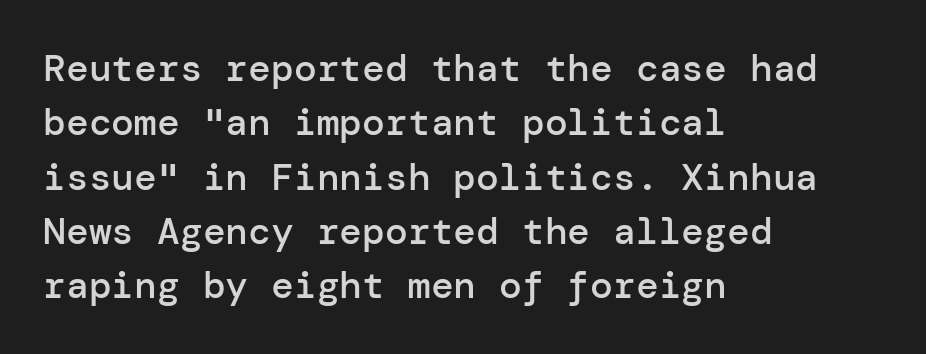
{"serif": "no", "italic": "no", "bold": "semi", "weight": "semibold", "width": "normal", "stroke_contrast": "low", "x_height": "medium", "underline": "no", "align": "left", "line_spacing": "normal", "line_spacing_ratio": 1.43, "letter_spacing": "normal", "letter_spacing_em": 0.0, "glyph_px": 38}
